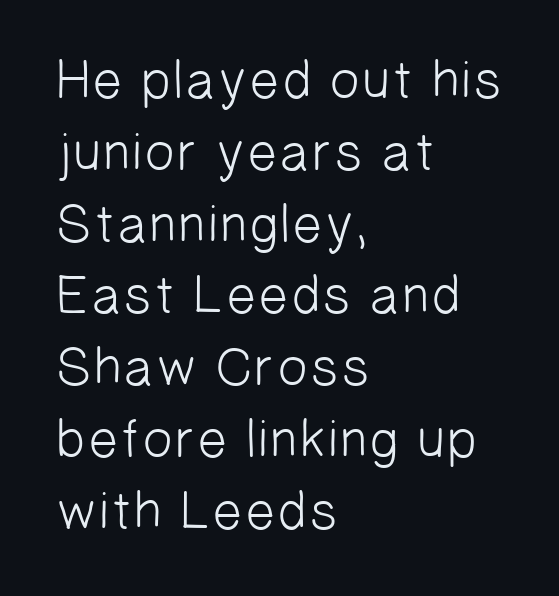
{"serif": "no", "bold": "no", "weight": "light", "width": "normal", "stroke_contrast": "low", "x_height": "medium", "monospaced": "no", "underline": "no", "align": "left", "line_spacing": "normal", "line_spacing_ratio": 1.33, "letter_spacing": "normal", "letter_spacing_em": 0.0, "glyph_px": 54}
